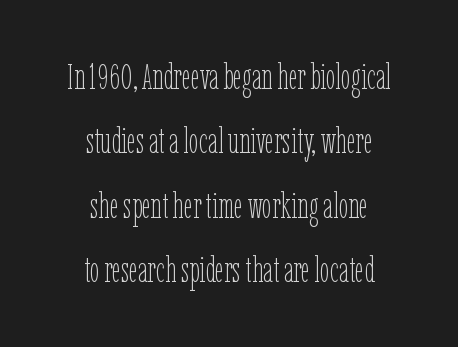
The image shows 35 px thin, condensed type, upright; set centered, line spacing 1.84x, normal letter spacing, not underlined; low stroke contrast and a medium x-height.
